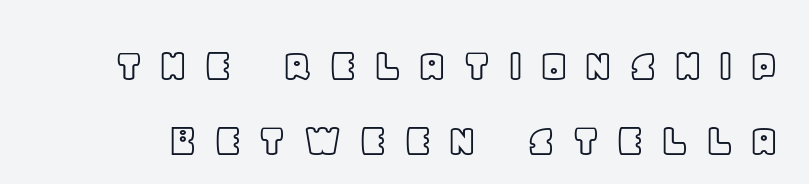
The image shows 48 px text type, upright; set normal line spacing (1.57x), unusually wide letter spacing (+0.31 em), not underlined; a large x-height.
